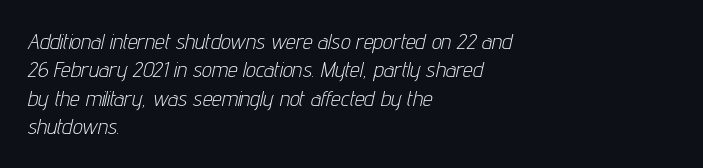
The image shows 22 px text type, italic (leaning right); set left-aligned, normal line spacing (1.29x), normal letter spacing, not underlined.
